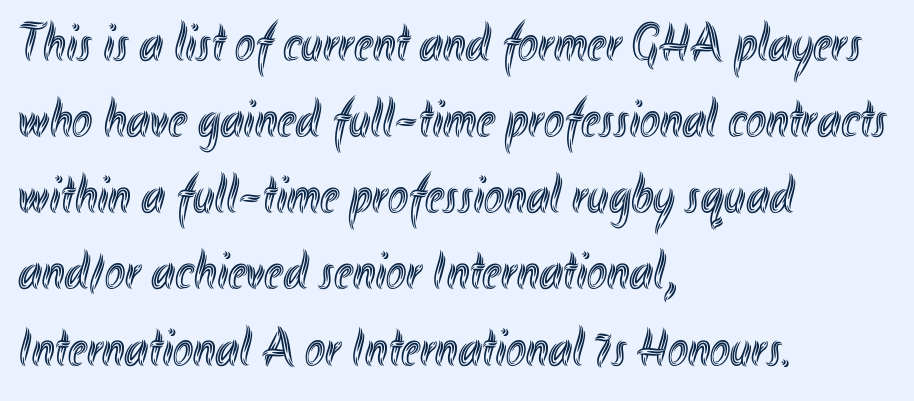
How are the letters spaced? Ordinarily, with no added tracking. Looks like regular typesetting: each glyph gets only the width it needs. The area under the type is left untouched. One-word summary of the alignment: left. Line spacing here is normal.
